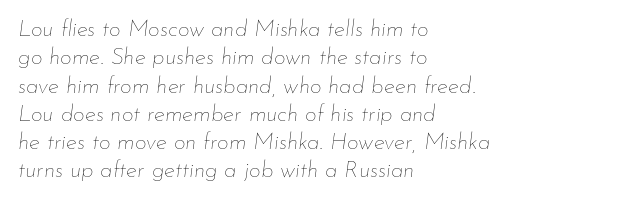
The passage is arranged the way most books set body copy — flush left. Just letters on the line, the space beneath them empty. The strokes carry an ordinary text weight at most. It's the slanting kind of type. Is the letter spacing exaggerated? No — it looks like the ordinary default.
